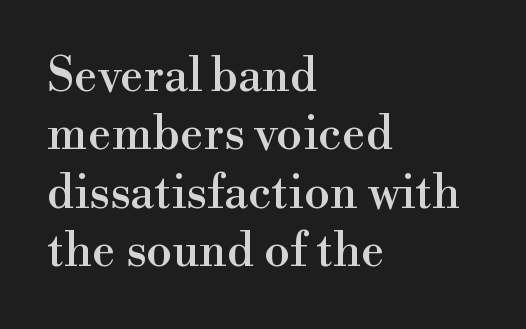
The image shows 47 px serif type, upright; set left-aligned, line spacing 1.24x, normal letter spacing, not underlined; a small x-height.
